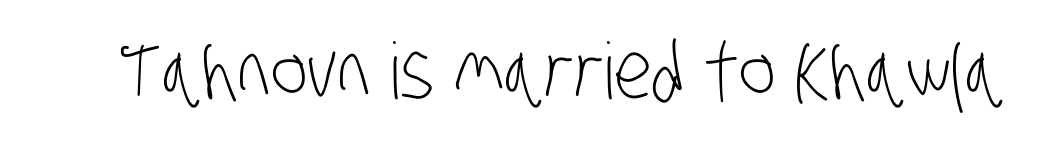
The image shows 78 px light, condensed sans-serif type; set normal letter spacing, not underlined; low stroke contrast and a large x-height.
